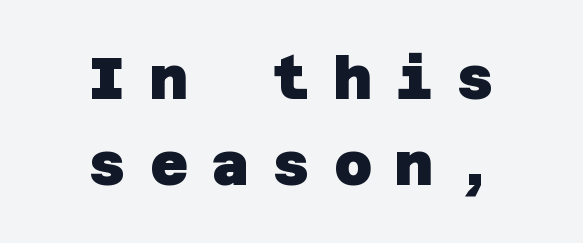
The image shows 59 px heavy sans-serif type; set centered, normal line spacing (1.46x), unusually wide letter spacing (+0.39 em), not underlined; low stroke contrast and a large x-height.
